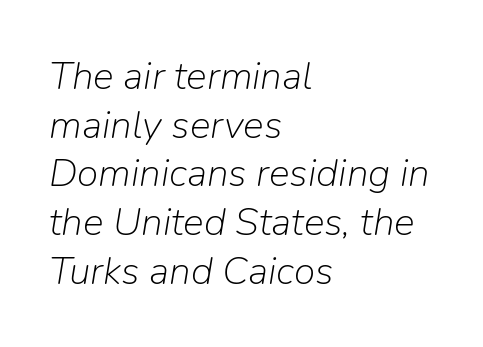
Q: Is the text bold? A: No.
Q: Is the text italic (slanted)? A: Yes, it leans right by about 9 degrees.
Q: Is the text underlined? A: No.
Q: How is the paragraph aligned? A: Left-aligned.
Q: Is the spacing between letters normal or unusually wide? A: Normal.
Q: Is the spacing between lines tight, normal or loose? A: Normal.
Q: Width (condensed, normal, or wide)? A: Normal.
Q: Stroke contrast? A: Low.
Q: x-height? A: Medium.
Q: Monospaced? A: No.
